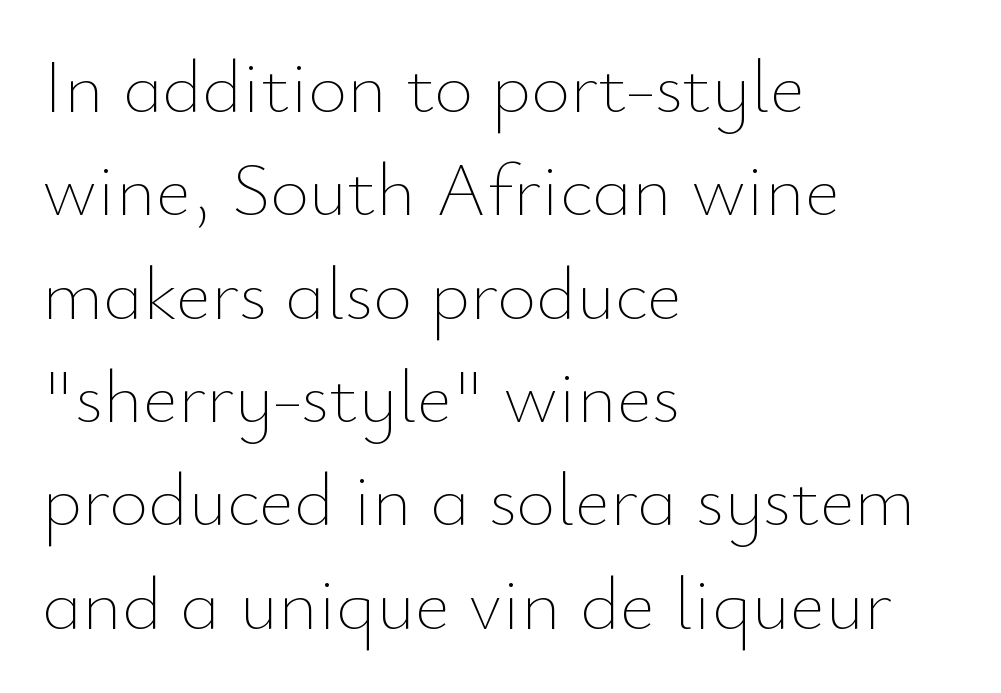
Words float on clear page, feet unadorned. Looks like regular typesetting: each glyph gets only the width it needs. Leading: standard. The line texture is even and compact thanks to regular tracking.
